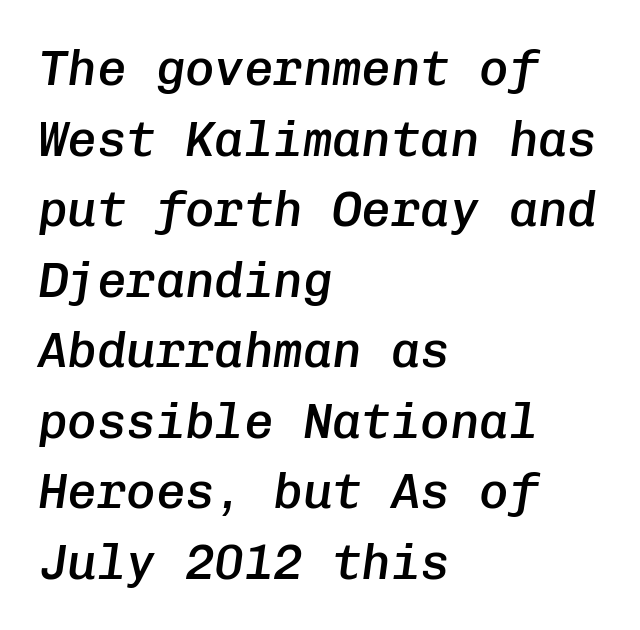
Q: Is the text bold? A: Semi-bold.
Q: Is the text italic (slanted)? A: Yes, it leans right by about 8 degrees.
Q: Is the text underlined? A: No.
Q: How is the paragraph aligned? A: Left-aligned.
Q: Is the spacing between letters normal or unusually wide? A: Normal.
Q: Is the spacing between lines tight, normal or loose? A: Normal.
Q: Width (condensed, normal, or wide)? A: Normal.
Q: Stroke contrast? A: Low.
Q: x-height? A: Medium.
Q: Monospaced? A: Yes.
